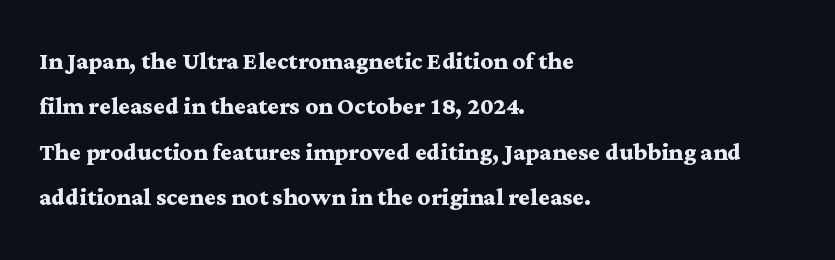
The image shows 31 px semibold, wide serif type, upright; set left-aligned, normal line spacing (1.46x), normal letter spacing, not underlined; medium stroke contrast and a medium x-height.
